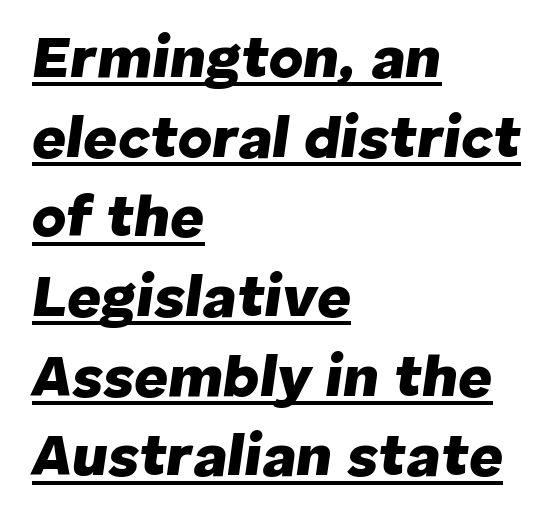
Observe the lean: these are italic letterforms. The passage shown has conventional tracking throughout. Is this a fixed-width face? No — the glyphs have proportional, varying widths. Short and long lines alike share a common starting point at left. This is underlined copy, the kind a proofreader might mark for attention.
